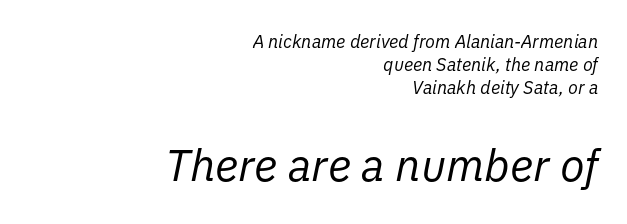
The image shows 45 px regular-weight type, italic (leaning right); set right-aligned, normal line spacing (1.28x), normal letter spacing, not underlined; the second (bottom) block is 2.5x larger; low stroke contrast and a medium x-height.
